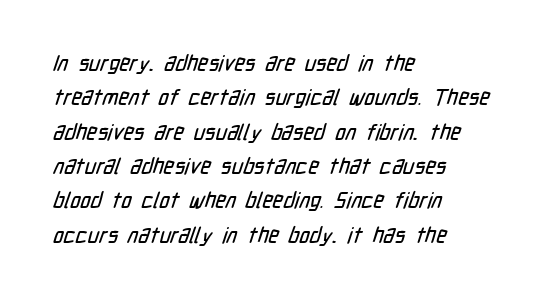
Every row of glyphs begins at an identical x-position on the left. Spacing between characters is what you'd get straight out of the box. Honestly, there is no underline to notice here at all. Regular leading.
